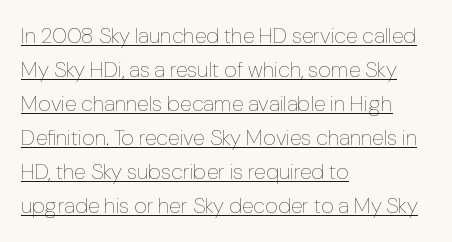
The image shows 22 px text type, upright; set left-aligned, normal line spacing (1.55x), normal letter spacing, underlined.
